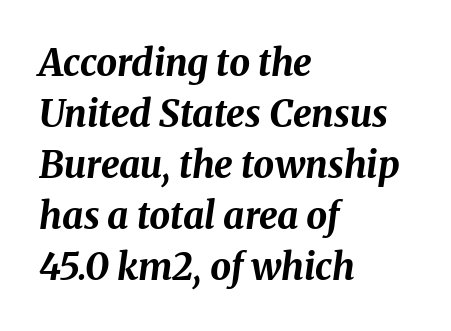
Which margin do the lines hug? The left one — the right edge is uneven. This sample has the flowing, uneven cadence of proportional lettering. The axis of the letterforms is tilted away from vertical. Typographic density is high because the face is bold.
